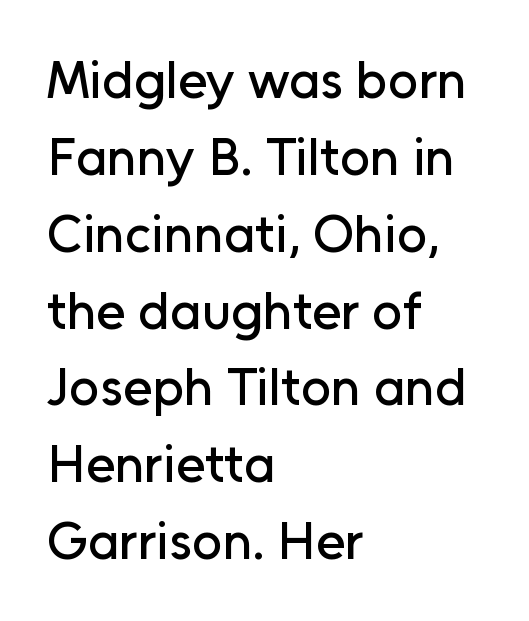
The image shows 53 px sans-serif type, upright; set left-aligned, normal line spacing (1.45x), normal letter spacing, not underlined; low stroke contrast and a medium x-height.
